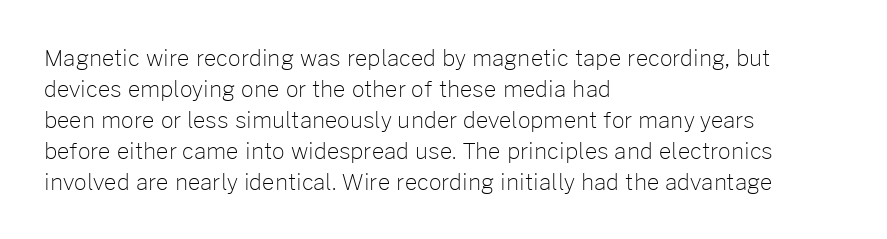
{"italic": "no", "bold": "no", "underline": "no", "align": "left", "line_spacing": "normal", "line_spacing_ratio": 1.41, "letter_spacing": "normal", "letter_spacing_em": 0.0, "glyph_px": 22}
